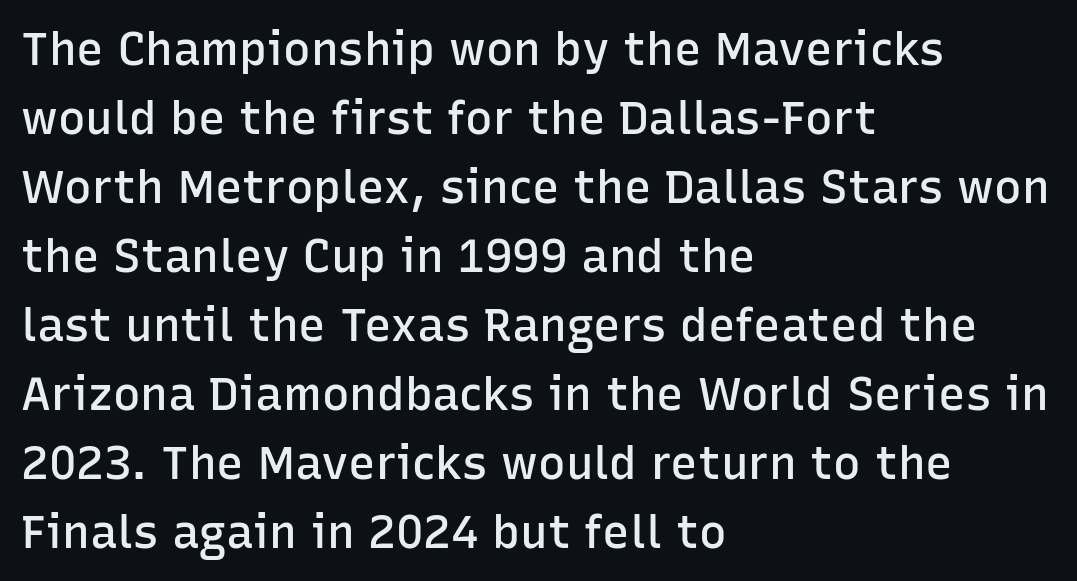
This sample has the flowing, uneven cadence of proportional lettering. Leftover space on each line is placed entirely after the last word. The words here are not underlined. Nope, not italic — everything's standing straight. Nobody touched the tracking dial on this one. The space between consecutive lines is moderate.
